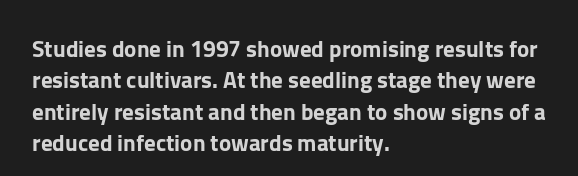
{"italic": "no", "underline": "no", "align": "left", "line_spacing": "normal", "line_spacing_ratio": 1.36, "letter_spacing": "normal", "letter_spacing_em": 0.0, "glyph_px": 23}
